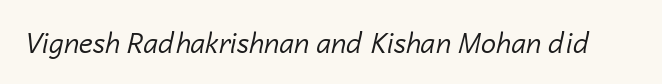
{"italic": "yes", "lean": "right", "slant_degrees": 14, "bold": "no", "underline": "no", "letter_spacing": "normal", "letter_spacing_em": 0.0, "glyph_px": 27}
